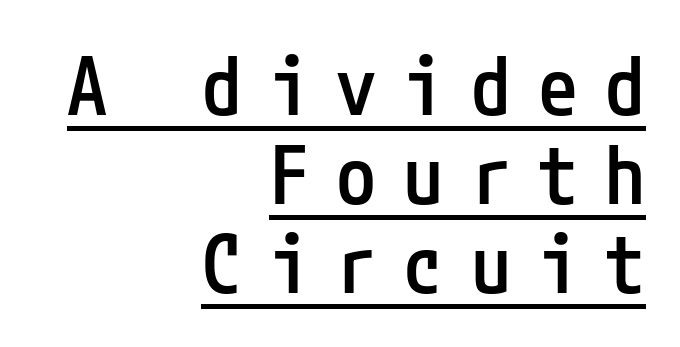
The image shows 80 px semibold, condensed sans-serif type, upright; set right-aligned, tight line spacing (1.11x), unusually wide letter spacing (+0.34 em), underlined; low stroke contrast and a medium x-height.
